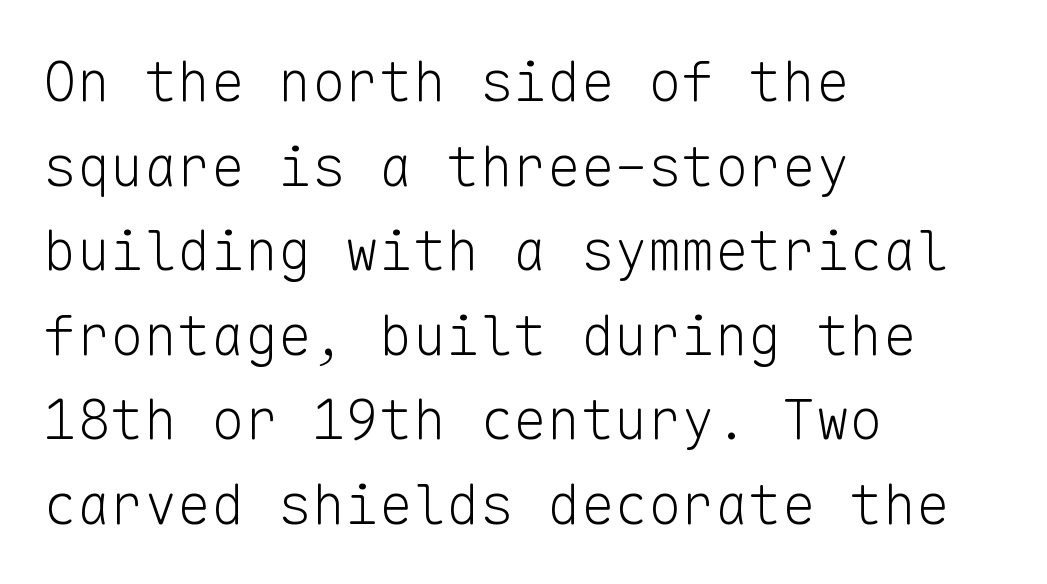
Q: Is the text bold? A: No.
Q: Is the text italic (slanted)? A: No, it is upright.
Q: Is the typeface a serif or a sans-serif typeface? A: Sans-serif.
Q: Is the text underlined? A: No.
Q: How is the paragraph aligned? A: Left-aligned.
Q: Is the spacing between letters normal or unusually wide? A: Normal.
Q: Is the spacing between lines tight, normal or loose? A: Normal.
Q: Width (condensed, normal, or wide)? A: Normal.
Q: Stroke contrast? A: Low.
Q: x-height? A: Medium.
Q: Monospaced? A: Yes.
